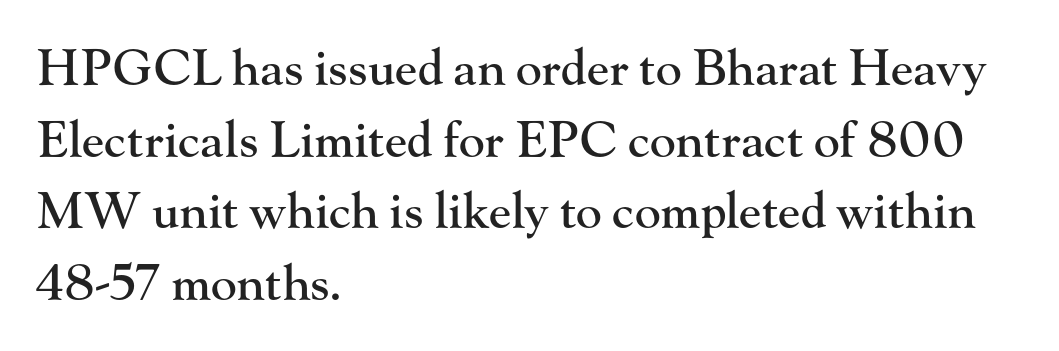
The image shows 49 px serif type, upright; set left-aligned, normal line spacing (1.46x), normal letter spacing, not underlined; high stroke contrast and a small x-height.
